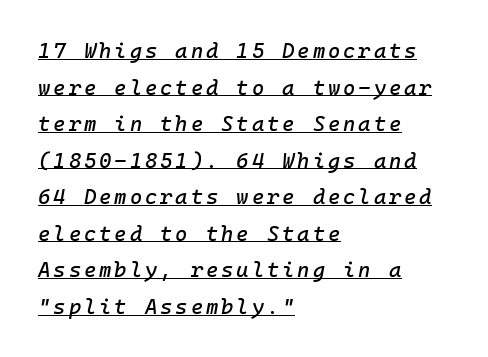
Q: Is the text italic (slanted)? A: Yes, it leans right by about 10 degrees.
Q: Is the text underlined? A: Yes.
Q: How is the paragraph aligned? A: Left-aligned.
